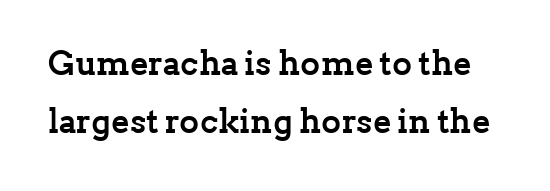
Are there feet on the stems? There are — it's a serif. Its strokes are broad and dark, the hallmark of bold type. Glyph-to-glyph distance matches everyday printed text. The specimen reads as upright at a glance. Here the designer chose a conventional face with non-uniform glyph widths. Check the space under the baseline: it is left empty.
